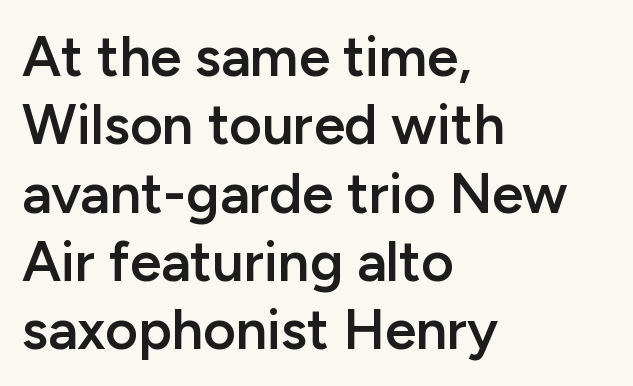
The image shows 56 px semibold sans-serif type, upright; set left-aligned, line spacing 1.22x, normal letter spacing, not underlined; low stroke contrast and a medium x-height.
